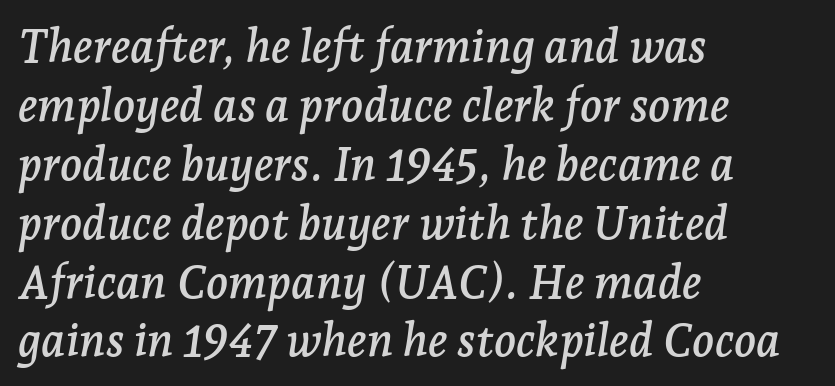
{"serif": "yes", "italic": "yes", "lean": "right", "slant_degrees": 7, "width": "normal", "stroke_contrast": "low", "x_height": "medium", "monospaced": "no", "underline": "no", "align": "left", "line_spacing": "normal", "line_spacing_ratio": 1.28, "letter_spacing": "normal", "letter_spacing_em": 0.0, "glyph_px": 46}
